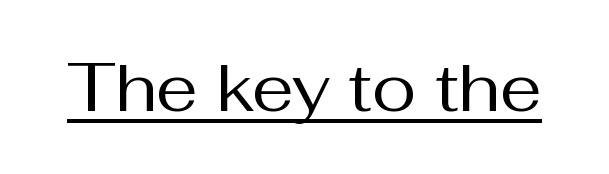
{"serif": "no", "italic": "no", "bold": "no", "weight": "regular", "width": "normal", "stroke_contrast": "medium", "x_height": "medium", "monospaced": "no", "underline": "yes", "letter_spacing": "normal", "letter_spacing_em": 0.0, "glyph_px": 67}
